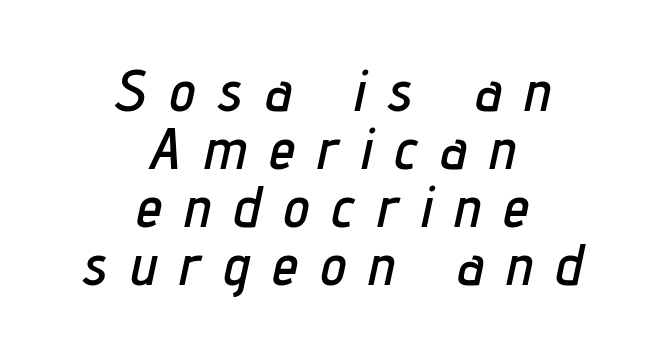
The axis of the letterforms is tilted away from vertical. These lines are rendered in a variable-pitch font. The text block is weighted toward neither margin, spreading evenly from the middle. The glyphs are unaccompanied by any horizontal stroke below them. Whoever set this chose condensed vertical rhythm over breathing room. Compared with typical body copy, the letter spacing here is much looser.
